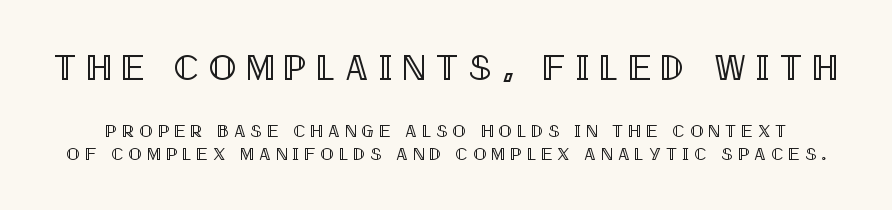
No word sits above an underline. Each new line begins a customary step beneath the previous one. The type is letterspaced generously, with wide tracking. The designer gave the opening block more size than the closing block. The typography opts for an upright posture over an oblique one.
